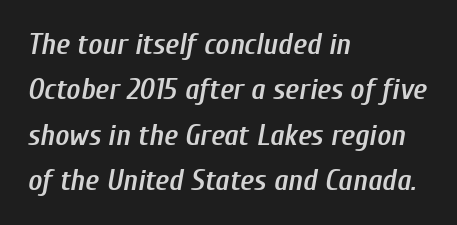
The image shows 30 px semibold, condensed type, italic (leaning right); set left-aligned, normal line spacing (1.51x), normal letter spacing, not underlined; low stroke contrast and a medium x-height.
